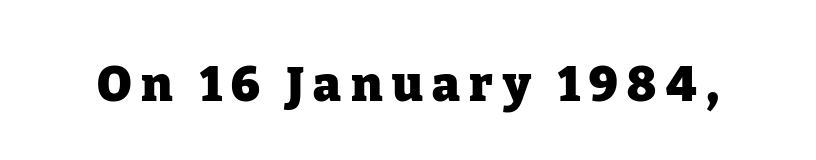
The image shows 48 px heavy serif type, upright; set unusually wide letter spacing (+0.2 em), not underlined; low stroke contrast and a medium x-height.
